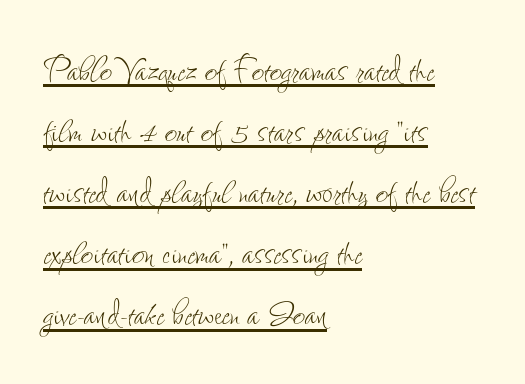
Evenly set lines give the paragraph a standard silhouette. Notice how a bar underscores the lettering throughout. Stroke mass is kept to a normal reading level or below. The rendering uses natural spacing where letterforms have individual widths.
